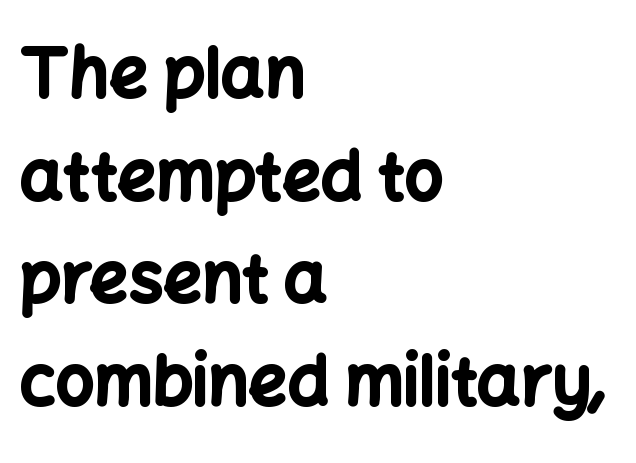
If you drew a line through each stem, it would be perfectly vertical. Descenders are the only things crossing below the line. Short note: letters normally spaced. The strokes are fattened all the way to bold.
